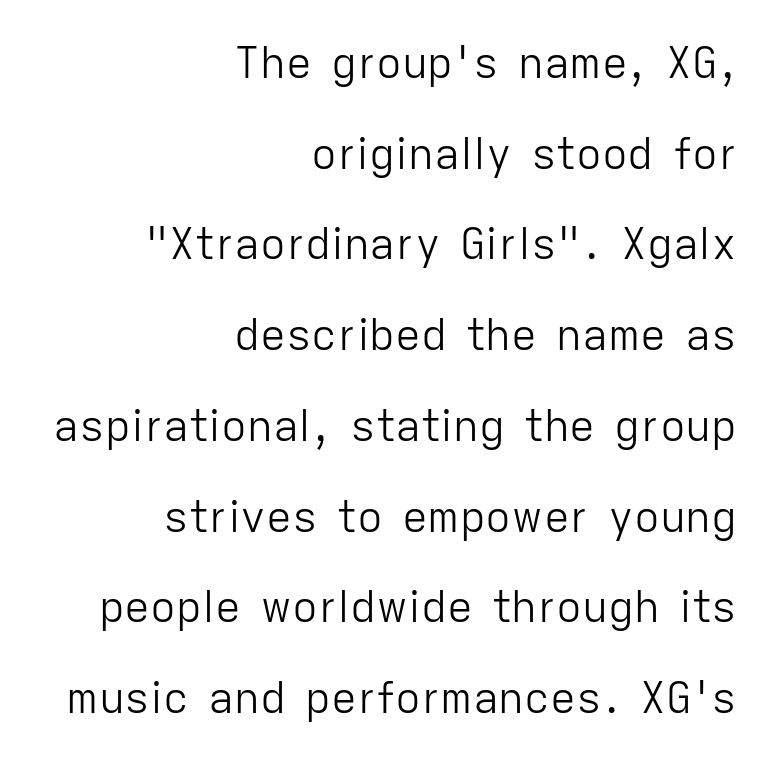
The image shows 43 px light sans-serif type, upright; set right-aligned, loose line spacing (2.11x), normal letter spacing, not underlined; low stroke contrast and a medium x-height.
